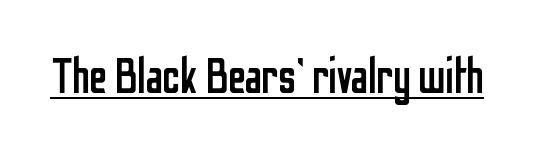
Q: Is the text bold? A: No.
Q: Is the text italic (slanted)? A: No, it is upright.
Q: Is the typeface a serif or a sans-serif typeface? A: Sans-serif.
Q: Is the text underlined? A: Yes.
Q: Is the spacing between letters normal or unusually wide? A: Normal.
Q: Width (condensed, normal, or wide)? A: Condensed.
Q: Stroke contrast? A: Low.
Q: x-height? A: Medium.
Q: Monospaced? A: No.
